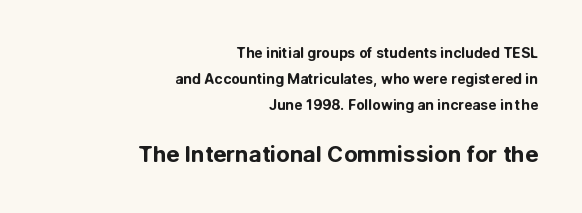
The image shows 22 px bold type, upright; set right-aligned, line spacing 1.87x, normal letter spacing, not underlined; the second (bottom) block is 1.57x larger.
